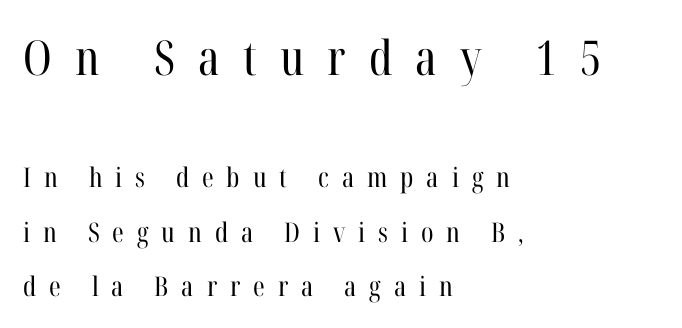
The image shows 48 px regular-weight, condensed serif type, upright; set left-aligned, loose line spacing (2.02x), unusually wide letter spacing (+0.48 em), not underlined; the first (top) block is 1.78x larger; high stroke contrast and a medium x-height.
